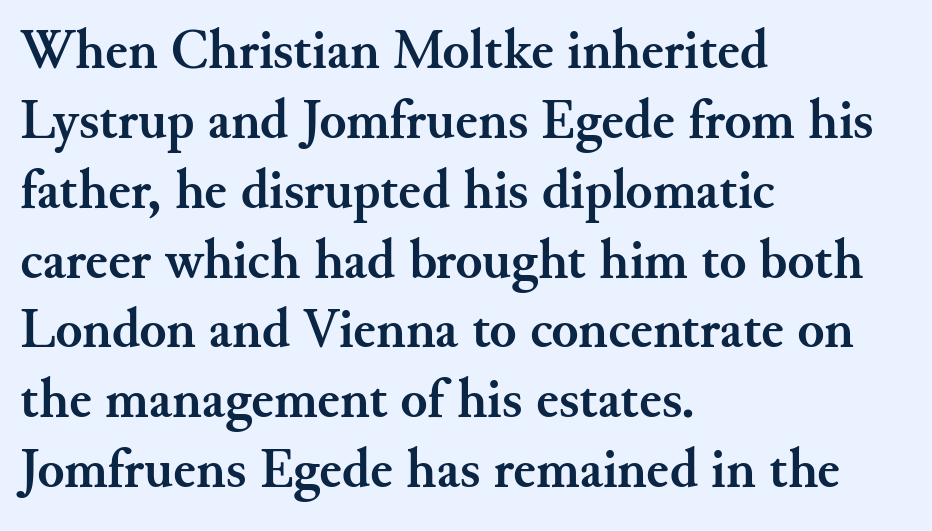
{"serif": "yes", "italic": "no", "bold": "yes", "weight": "semibold", "width": "normal", "stroke_contrast": "medium", "x_height": "small", "monospaced": "no", "underline": "no", "align": "left", "line_spacing": "normal", "line_spacing_ratio": 1.27, "letter_spacing": "normal", "letter_spacing_em": 0.0, "glyph_px": 55}
